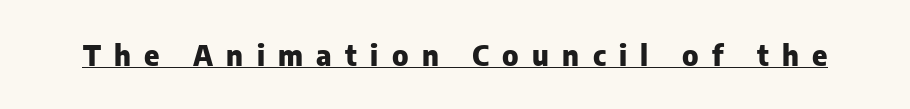
Compared with typical body copy, the letter spacing here is much looser. A dark, heavy texture on the line: the type is bold. Spacing verdict: proportional, widths tailored to each character. The typeface chosen for these lines omits serifs.
